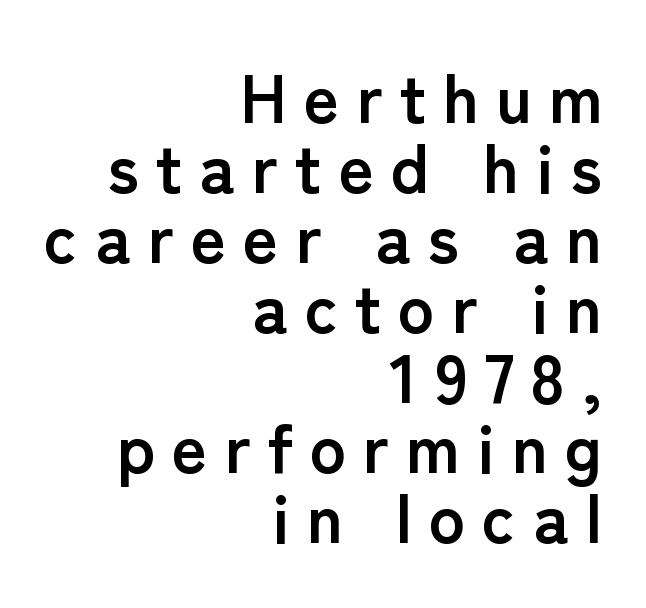
Q: Is the text bold? A: Yes.
Q: Is the text italic (slanted)? A: No, it is upright.
Q: Is the typeface a serif or a sans-serif typeface? A: Sans-serif.
Q: Is the text underlined? A: No.
Q: How is the paragraph aligned? A: Right-aligned.
Q: Is the spacing between letters normal or unusually wide? A: Unusually wide.
Q: Is the spacing between lines tight, normal or loose? A: Tight.
Q: Width (condensed, normal, or wide)? A: Normal.
Q: Stroke contrast? A: Low.
Q: x-height? A: Medium.
Q: Monospaced? A: No.
